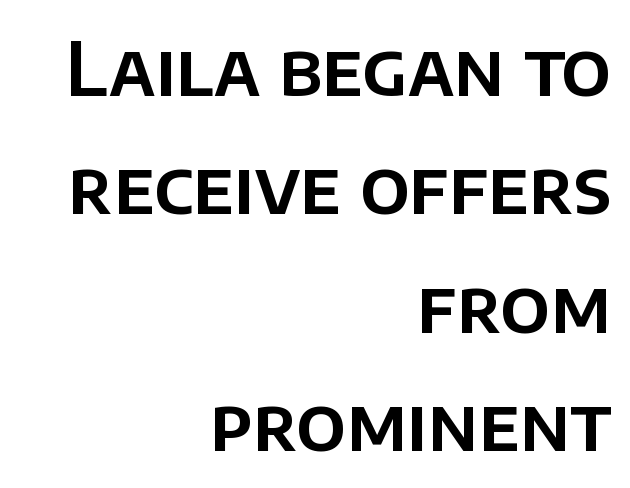
{"serif": "no", "italic": "no", "width": "normal", "stroke_contrast": "low", "x_height": "large", "monospaced": "no", "underline": "no", "align": "right", "line_spacing": "normal", "line_spacing_ratio": 1.6, "letter_spacing": "normal", "letter_spacing_em": 0.0, "glyph_px": 74}
